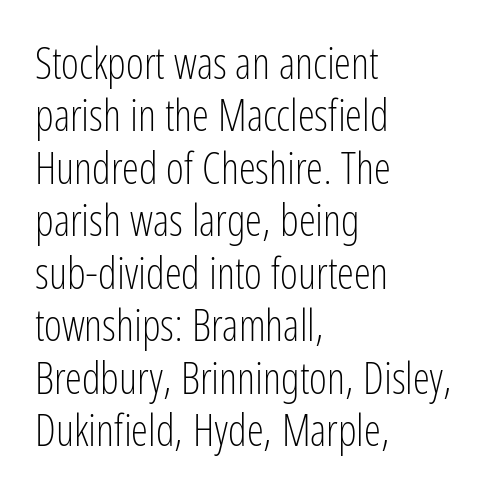
The image shows 43 px light, condensed sans-serif type, upright; set left-aligned, line spacing 1.22x, normal letter spacing, not underlined; low stroke contrast and a medium x-height.
